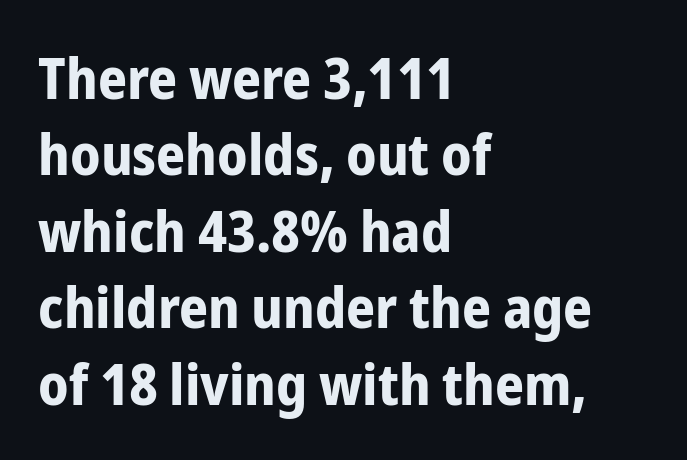
Strokes here are thick enough to call this a true bold. The passage shown is typeset with a sans-serif family. Rendered with straight, roman letterforms. Notice how descenders clear the ascenders below comfortably — that's standard leading. The rendering uses natural spacing where letterforms have individual widths. Underlining? Definitely not there.
